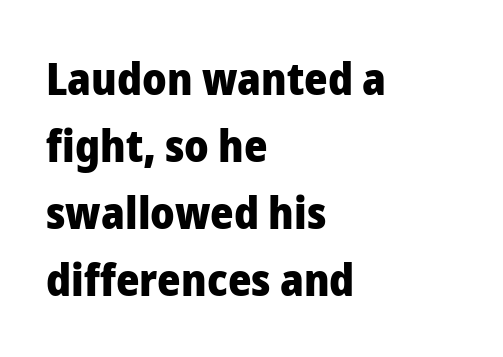
The image shows 45 px heavy sans-serif type, upright; set left-aligned, normal line spacing (1.49x), normal letter spacing, not underlined; low stroke contrast and a medium x-height.
